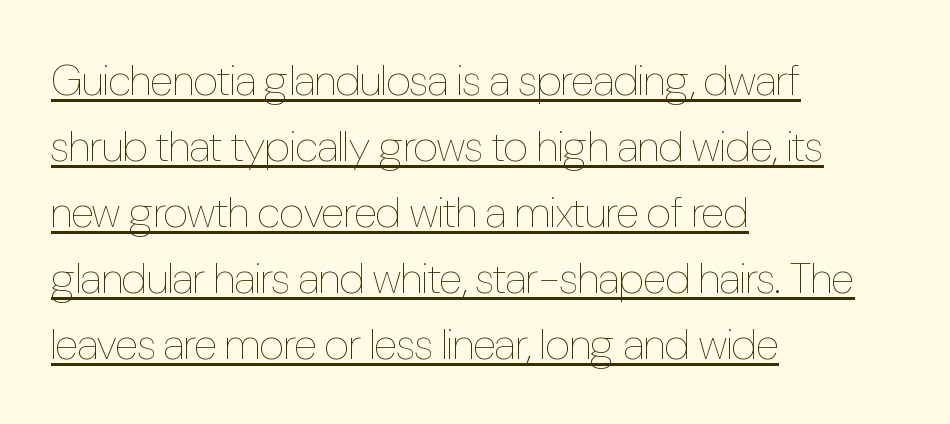
Q: Is the text bold? A: No.
Q: Is the text italic (slanted)? A: No, it is upright.
Q: Is the text underlined? A: Yes.
Q: How is the paragraph aligned? A: Left-aligned.
Q: Is the spacing between letters normal or unusually wide? A: Normal.
Q: Is the spacing between lines tight, normal or loose? A: Normal.
Q: Width (condensed, normal, or wide)? A: Condensed.
Q: Stroke contrast? A: Low.
Q: x-height? A: Medium.
Q: Monospaced? A: No.
